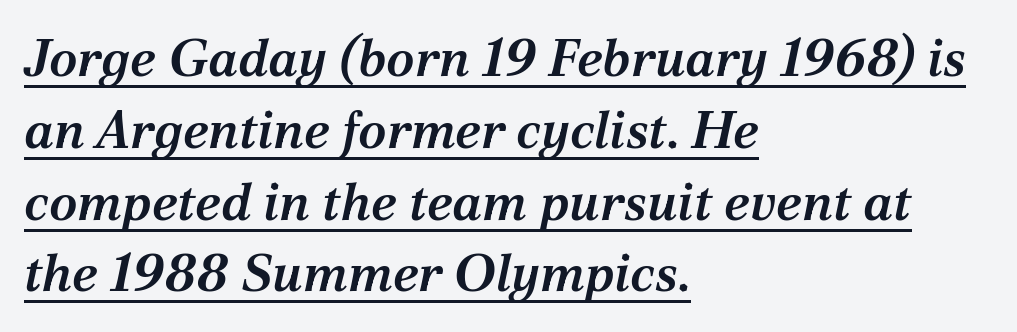
Do the characters align in a grid? No, the font is proportional. Each word holds together tightly as a unit, with standard inter-letter gaps. The rendering uses the underline text-decoration. Designer's note — italics engaged. The setting favours the left margin, as ordinary paragraphs usually do.
